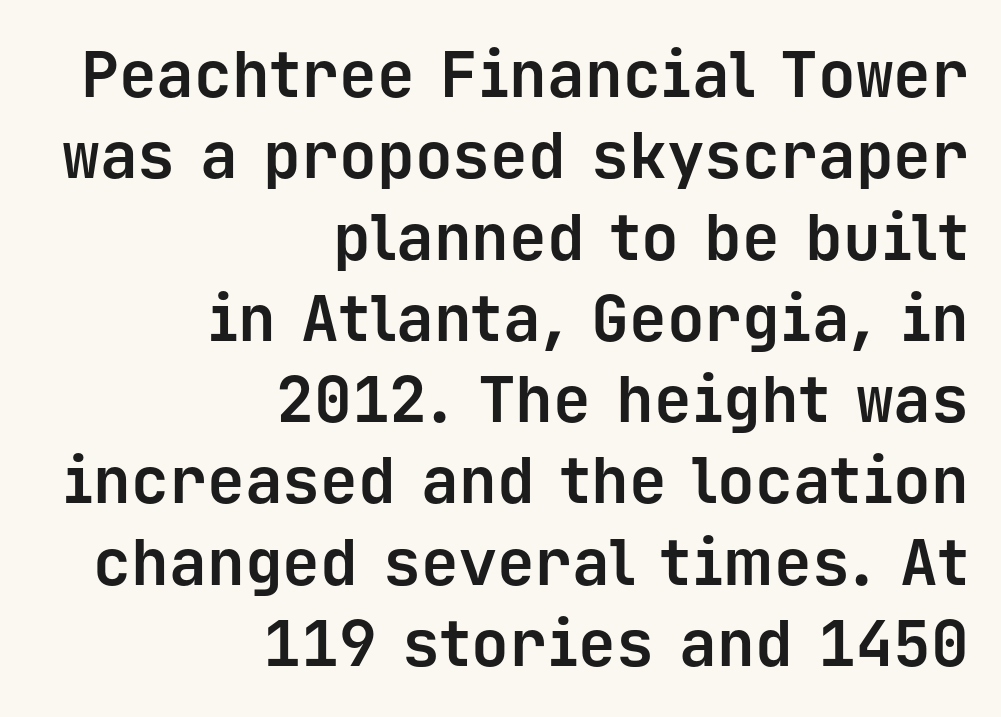
Designer's note — italics off, roman on. The rendering uses typewriter-style spacing with identical character cells. Does the leading feel generous? No, just average. Nobody touched the tracking dial on this one.
